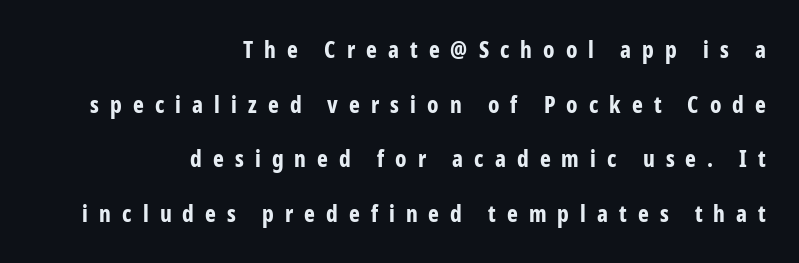
Unmarked baselines from the first word to the last. Style check: upright. Characters follow at a spacing far wider than the type designer built in. This sample is right-justified, so line beginnings fall wherever the words allow. Every letter is thick-stroked: bold, no question. Reading down the column, the eye jumps a long way to each next line.
